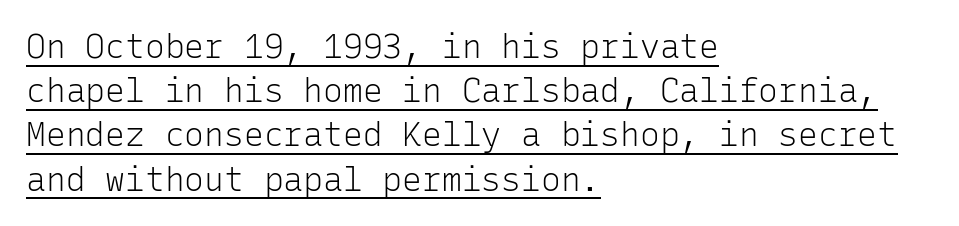
The image shows 33 px light sans-serif type, upright, monospaced; set left-aligned, normal line spacing (1.34x), normal letter spacing, underlined; low stroke contrast and a medium x-height.
